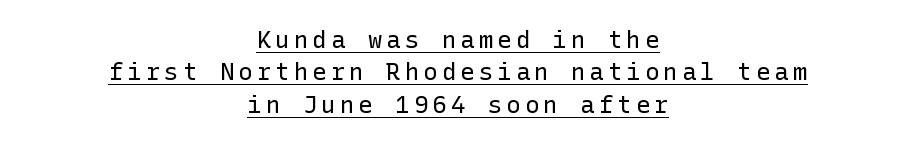
Compared with a flush-left layout, this one balances lines on the center instead. You can see a thin bar hugging the bottom of the glyphs. Horizontal bands of white between lines are of average thickness. The letters stand straight up with perfectly vertical stems. This reads as an unemphasized weight, regular at the heaviest.
